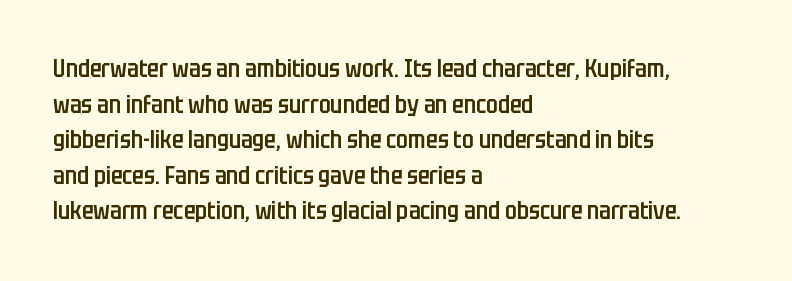
A semibold gives these letters moderate extra thickness, short of bold. Line spacing here is normal. Short note: letters normally spaced. Designer's note — italics off, roman on. A clean baseline with only descenders dipping below it. Line beginnings align vertically; line endings do not.
